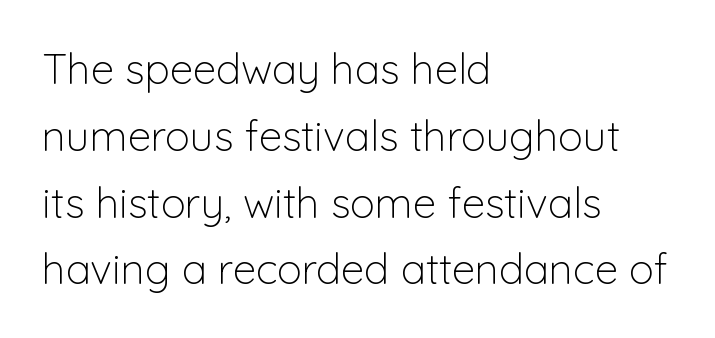
{"serif": "no", "italic": "no", "bold": "no", "weight": "light", "width": "normal", "stroke_contrast": "low", "x_height": "medium", "monospaced": "no", "underline": "no", "align": "left", "line_spacing": "normal", "line_spacing_ratio": 1.59, "letter_spacing": "normal", "letter_spacing_em": 0.0, "glyph_px": 42}
